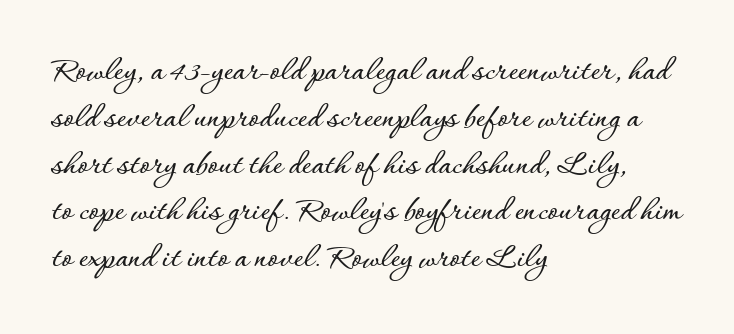
The image shows 36 px text type; set left-aligned, normal line spacing (1.3x), normal letter spacing, not underlined; low stroke contrast and a small x-height.
